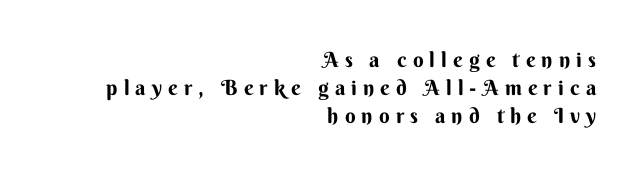
Q: Is the text bold? A: Yes.
Q: Is the text italic (slanted)? A: No, it is upright.
Q: Is the text underlined? A: No.
Q: How is the paragraph aligned? A: Right-aligned.
Q: Is the spacing between letters normal or unusually wide? A: Unusually wide.
Q: Is the spacing between lines tight, normal or loose? A: Normal.
